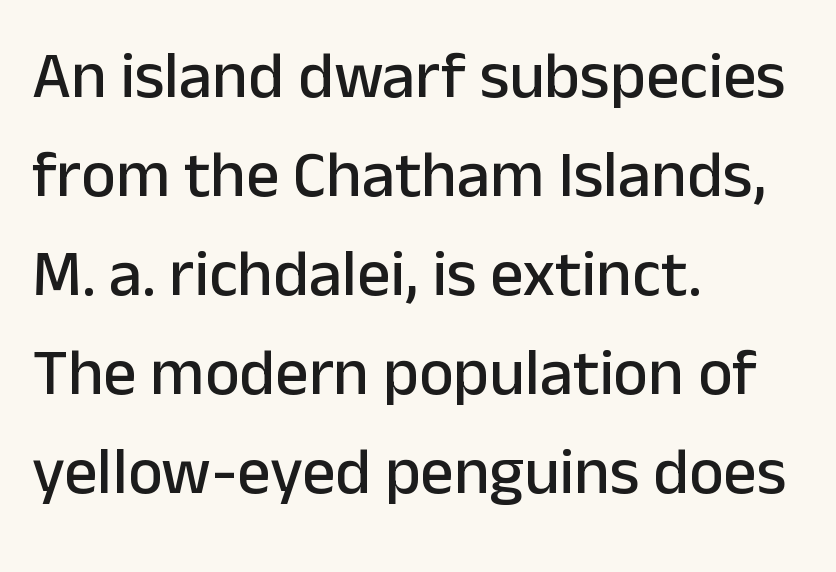
{"serif": "no", "italic": "no", "width": "normal", "stroke_contrast": "low", "x_height": "medium", "monospaced": "no", "underline": "no", "align": "left", "line_spacing": "normal", "line_spacing_ratio": 1.5, "letter_spacing": "normal", "letter_spacing_em": 0.0, "glyph_px": 66}
